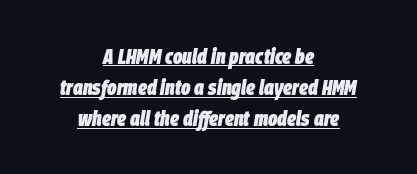
The image shows 22 px bold type, italic (leaning right); set centered, normal line spacing (1.42x), normal letter spacing, underlined.
